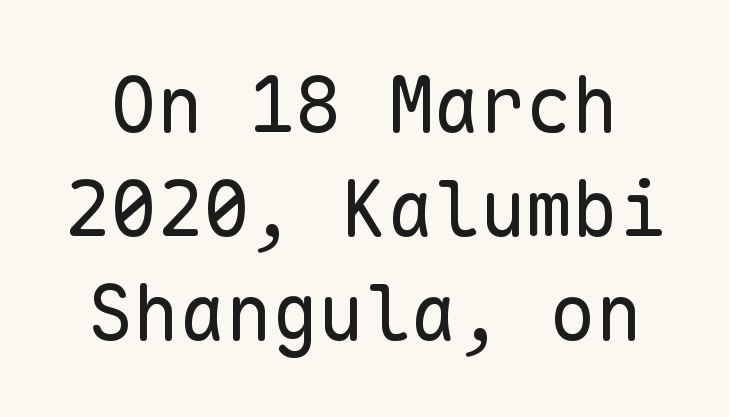
{"serif": "no", "italic": "no", "bold": "no", "weight": "regular", "width": "normal", "stroke_contrast": "low", "x_height": "medium", "monospaced": "yes", "underline": "no", "line_spacing": "normal", "line_spacing_ratio": 1.35, "letter_spacing": "normal", "letter_spacing_em": 0.0, "glyph_px": 77}
